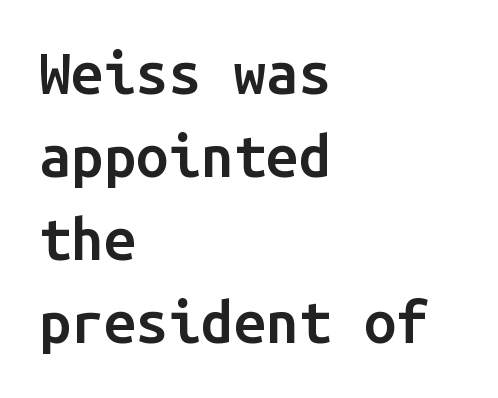
Q: Is the text bold? A: Semi-bold.
Q: Is the text italic (slanted)? A: No, it is upright.
Q: Is the typeface a serif or a sans-serif typeface? A: Sans-serif.
Q: Is the text underlined? A: No.
Q: How is the paragraph aligned? A: Left-aligned.
Q: Is the spacing between letters normal or unusually wide? A: Normal.
Q: Is the spacing between lines tight, normal or loose? A: Normal.
Q: Width (condensed, normal, or wide)? A: Normal.
Q: Stroke contrast? A: Low.
Q: x-height? A: Medium.
Q: Monospaced? A: Yes.
